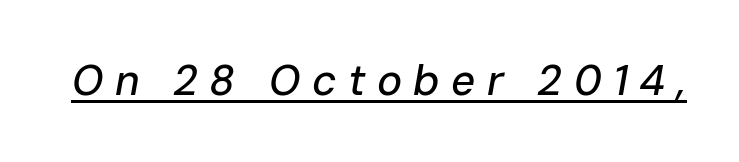
The image shows 42 px text type, italic (leaning right); set unusually wide letter spacing (+0.27 em), underlined; low stroke contrast and a medium x-height.
